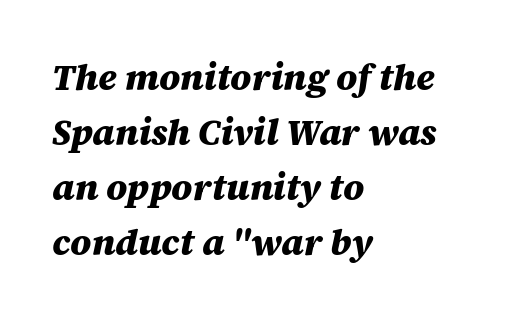
The image shows 36 px heavy type, italic (leaning right); set left-aligned, normal line spacing (1.53x), normal letter spacing, not underlined; medium stroke contrast and a large x-height.
